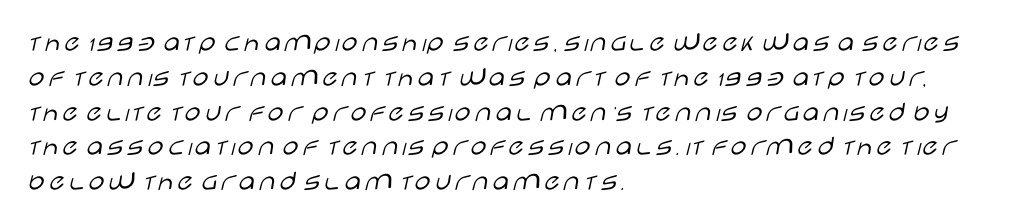
Q: Is the text bold? A: No.
Q: Is the text italic (slanted)? A: Yes.
Q: Is the typeface a serif or a sans-serif typeface? A: Sans-serif.
Q: Is the text underlined? A: No.
Q: How is the paragraph aligned? A: Left-aligned.
Q: Is the spacing between letters normal or unusually wide? A: Normal.
Q: Width (condensed, normal, or wide)? A: Wide.
Q: Stroke contrast? A: Low.
Q: x-height? A: Large.
Q: Monospaced? A: No.
